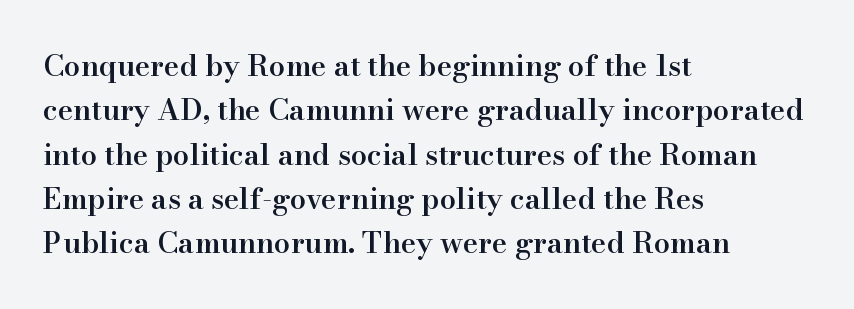
Q: Is the text bold? A: Semi-bold.
Q: Is the text italic (slanted)? A: No, it is upright.
Q: Is the typeface a serif or a sans-serif typeface? A: Serif.
Q: Is the text underlined? A: No.
Q: How is the paragraph aligned? A: Left-aligned.
Q: Is the spacing between letters normal or unusually wide? A: Normal.
Q: Is the spacing between lines tight, normal or loose? A: Normal.
Q: Width (condensed, normal, or wide)? A: Normal.
Q: Stroke contrast? A: High.
Q: x-height? A: Small.
Q: Monospaced? A: No.
